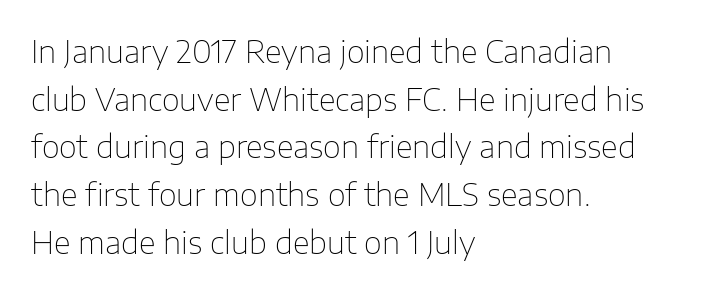
The image shows 31 px thin sans-serif type, upright; set left-aligned, normal line spacing (1.54x), normal letter spacing, not underlined; low stroke contrast and a medium x-height.
